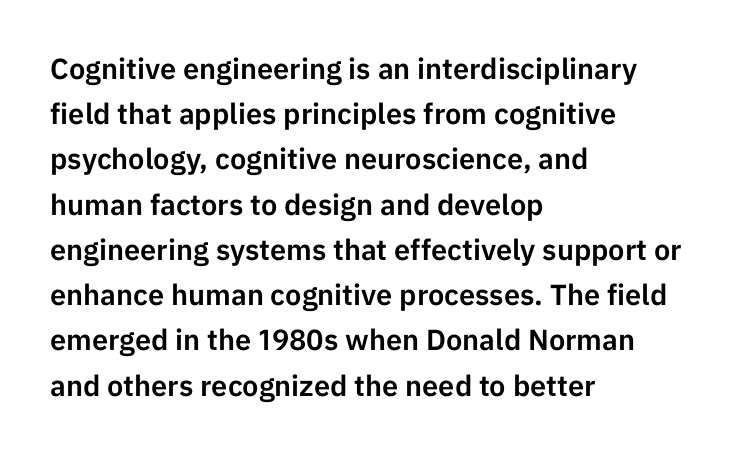
Q: Is the text italic (slanted)? A: No, it is upright.
Q: Is the typeface a serif or a sans-serif typeface? A: Sans-serif.
Q: Is the text underlined? A: No.
Q: How is the paragraph aligned? A: Left-aligned.
Q: Is the spacing between letters normal or unusually wide? A: Normal.
Q: Is the spacing between lines tight, normal or loose? A: Normal.
Q: Width (condensed, normal, or wide)? A: Normal.
Q: Stroke contrast? A: Low.
Q: x-height? A: Medium.
Q: Monospaced? A: No.
